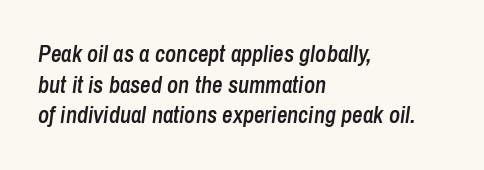
{"italic": "yes", "lean": "right", "slant_degrees": 8, "bold": "semi", "underline": "no", "align": "left", "line_spacing": "normal", "line_spacing_ratio": 1.33, "letter_spacing": "normal", "letter_spacing_em": 0.0, "glyph_px": 23}
